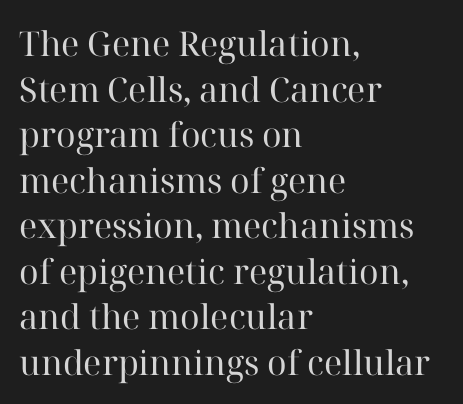
Spacing between characters is what you'd get straight out of the box. The passage is arranged the way most books set body copy — flush left. The rendering shows small feet on the letterforms — a serif design. Varying glyph widths throughout — classic text-font behaviour. Stroke mass is kept to a normal reading level or below. Unmarked baselines from the first word to the last.
